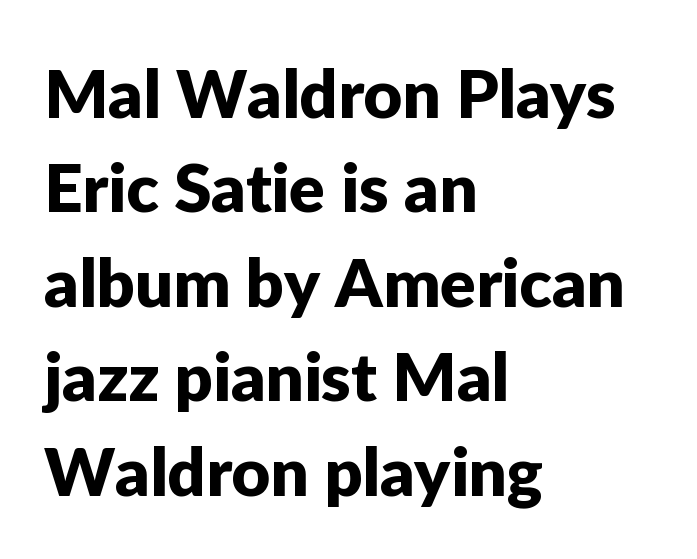
The image shows 67 px sans-serif type, upright; set left-aligned, normal line spacing (1.41x), normal letter spacing, not underlined; low stroke contrast and a medium x-height.
